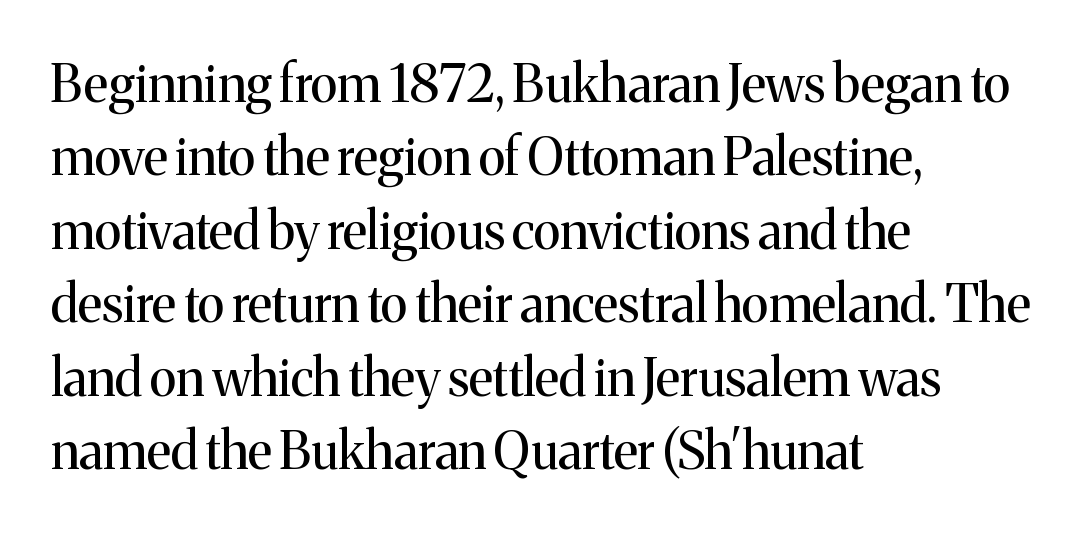
This is the regular roman posture of the typeface. Here the designer chose a conventional face with non-uniform glyph widths. Every row of glyphs begins at an identical x-position on the left. This rendering employs a face with finishing strokes, i.e., a serif. This block has exactly the height ordinary leading produces. Beneath every word, the page is bare.
